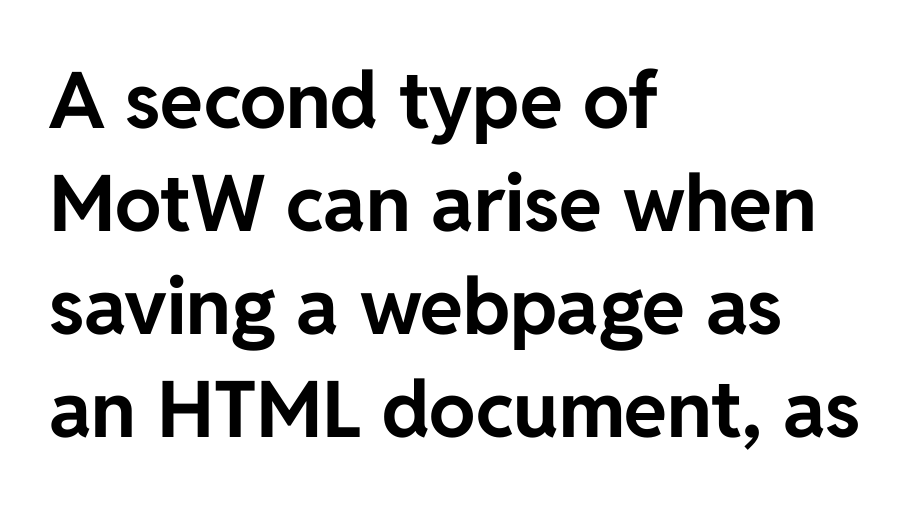
Q: Is the text bold? A: Yes.
Q: Is the text italic (slanted)? A: No, it is upright.
Q: Is the typeface a serif or a sans-serif typeface? A: Sans-serif.
Q: Is the text underlined? A: No.
Q: How is the paragraph aligned? A: Left-aligned.
Q: Is the spacing between letters normal or unusually wide? A: Normal.
Q: Is the spacing between lines tight, normal or loose? A: Normal.
Q: Width (condensed, normal, or wide)? A: Normal.
Q: Stroke contrast? A: Low.
Q: x-height? A: Medium.
Q: Monospaced? A: No.
